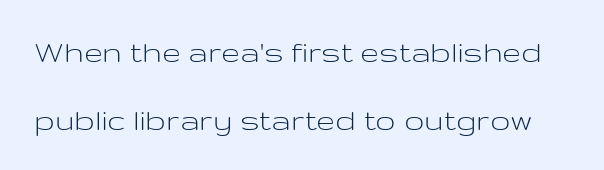
In terms of leading, this rendering errs on the spacious side. This is roman type, the default non-slanted kind. Nothing unusual about the tracking: characters are spaced as the font intends. No chunkiness to these letters — they're not bold. Classification — sans serif. The letters advance in unequal steps, a hallmark of proportional type.
